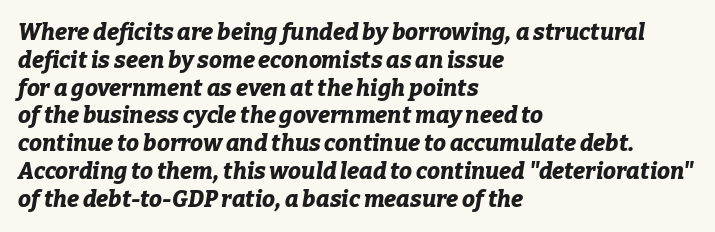
Q: Is the text bold? A: Yes.
Q: Is the text italic (slanted)? A: Yes, it leans right by about 9 degrees.
Q: Is the text underlined? A: No.
Q: How is the paragraph aligned? A: Left-aligned.
Q: Is the spacing between letters normal or unusually wide? A: Normal.
